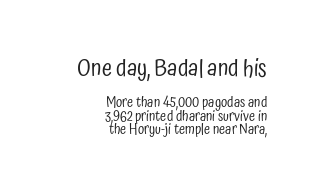
The image shows 23 px text type, upright; set right-aligned, tight line spacing (0.98x), normal letter spacing, not underlined; the first (top) block is 1.64x larger.
